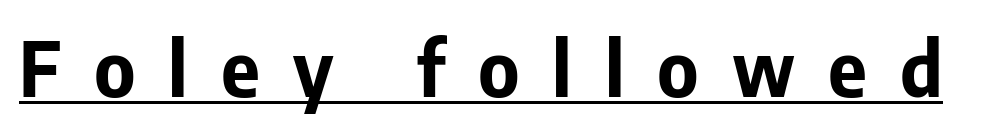
Spacing verdict: proportional, widths tailored to each character. The letters carry no serifs — their stems end cleanly without finishing strokes. The passage shown is underscored from start to finish. As a designer I'd log this as weight 700, bold. The typography opts for an upright posture over an oblique one.
